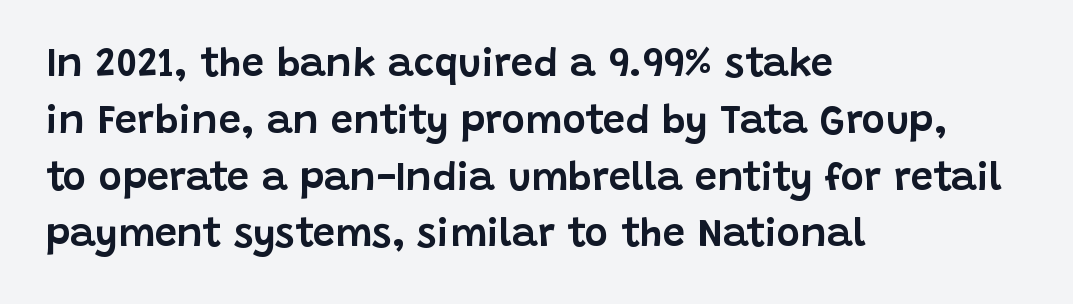
The image shows 40 px sans-serif type, upright; set left-aligned, normal line spacing (1.42x), normal letter spacing, not underlined; low stroke contrast and a large x-height.
